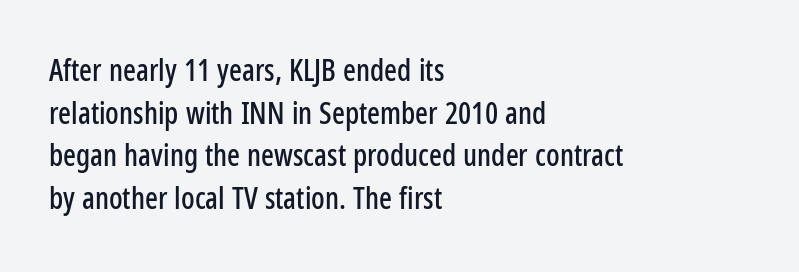
{"serif": "no", "italic": "no", "width": "condensed", "stroke_contrast": "low", "x_height": "medium", "monospaced": "no", "underline": "no", "align": "left", "line_spacing": "normal", "line_spacing_ratio": 1.42, "letter_spacing": "normal", "letter_spacing_em": 0.0, "glyph_px": 30}
